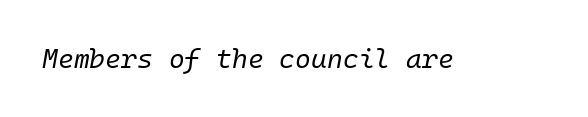
{"italic": "yes", "lean": "right", "slant_degrees": 10, "bold": "no", "underline": "no", "letter_spacing": "normal", "letter_spacing_em": 0.0, "glyph_px": 27}
